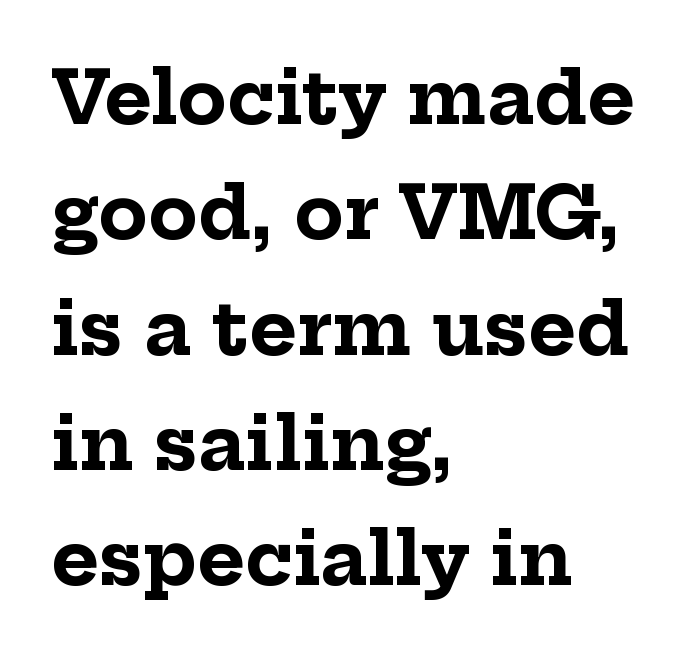
Is the letter spacing exaggerated? No — it looks like the ordinary default. This is roman type, the default non-slanted kind. The rendering uses natural spacing where letterforms have individual widths. The vertical gap from one line to the next is medium.
